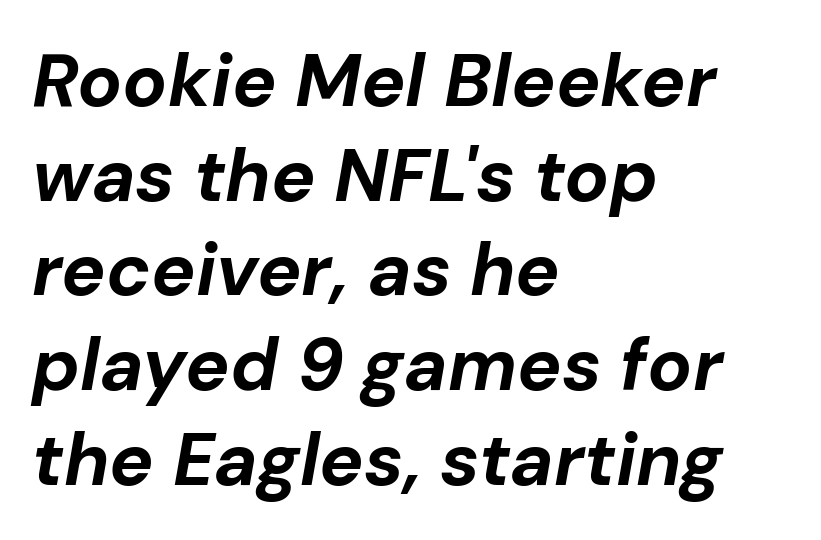
The image shows 74 px bold type, italic (leaning right); set left-aligned, normal line spacing (1.28x), normal letter spacing, not underlined; low stroke contrast and a medium x-height.
